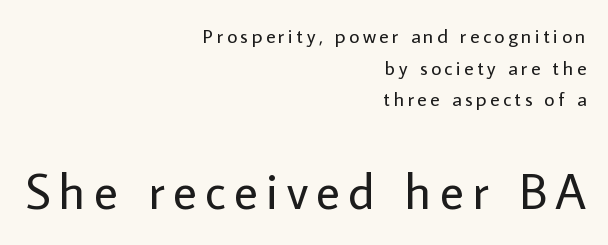
Q: Is the text bold? A: No.
Q: Is the text italic (slanted)? A: No, it is upright.
Q: Is the typeface a serif or a sans-serif typeface? A: Sans-serif.
Q: Is the text underlined? A: No.
Q: How is the paragraph aligned? A: Right-aligned.
Q: Is the spacing between lines tight, normal or loose? A: Normal.
Q: Which block of text is set in a larger size, the first (top) or the second (bottom)? A: The second (bottom) one.
Q: Width (condensed, normal, or wide)? A: Normal.
Q: Stroke contrast? A: Low.
Q: x-height? A: Medium.
Q: Monospaced? A: No.
